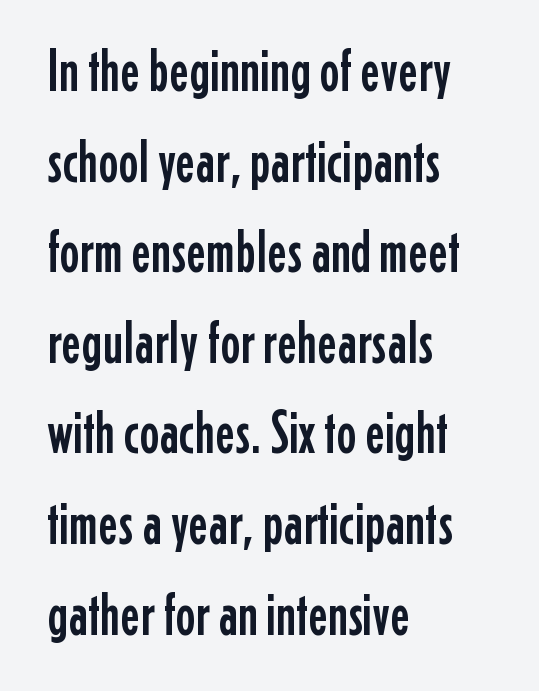
Does the copy run flush right? No — it runs flush left. A normal amount of white space separates one row of letters from the next. In terms of posture, this sample is upright. The area under the type is left untouched.
